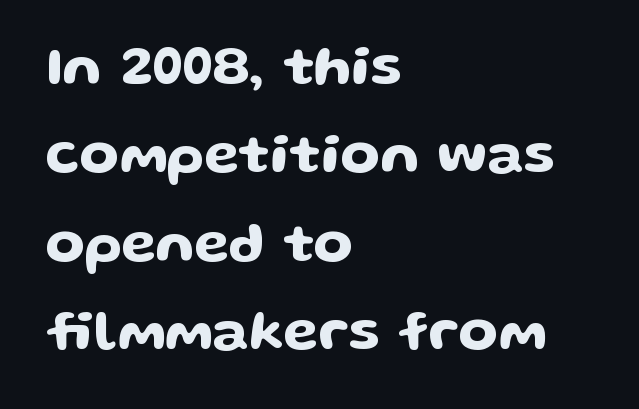
Regarding serifs, this sample does without them. This sample is left-justified, so line endings fall wherever the words run out. Character widths vary here, with narrow letters taking less room than wide ones. The face used here is rendered with its standard letterfit.
